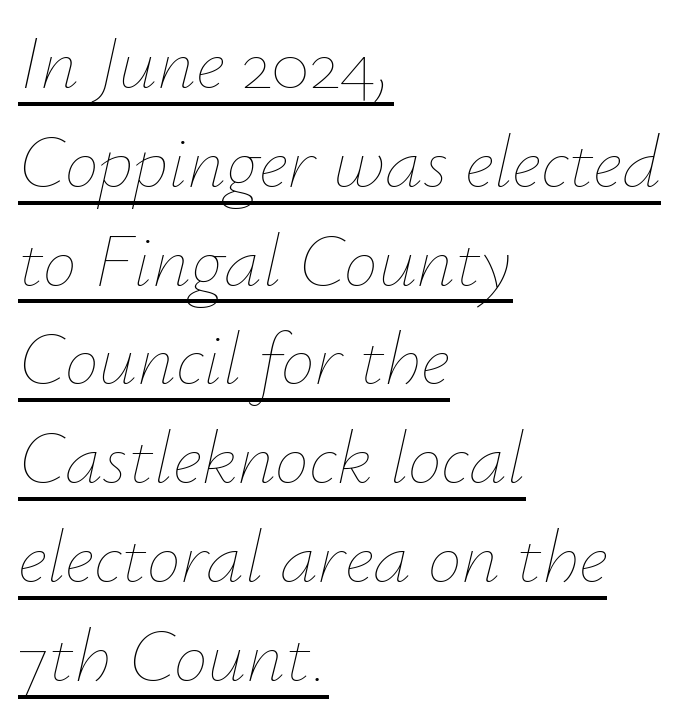
Q: Is the text bold? A: No.
Q: Is the text italic (slanted)? A: Yes, it leans right by about 12 degrees.
Q: Is the text underlined? A: Yes.
Q: How is the paragraph aligned? A: Left-aligned.
Q: Is the spacing between letters normal or unusually wide? A: Normal.
Q: Is the spacing between lines tight, normal or loose? A: Normal.
Q: Width (condensed, normal, or wide)? A: Normal.
Q: Stroke contrast? A: Low.
Q: x-height? A: Small.
Q: Monospaced? A: No.
